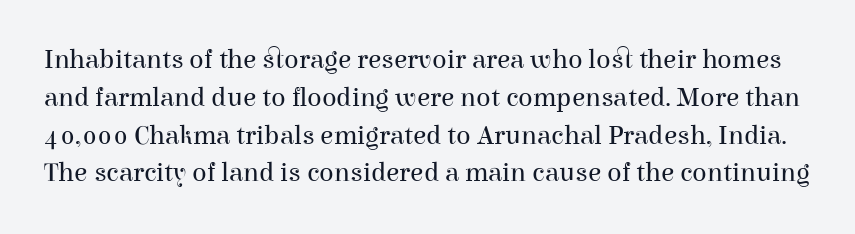
Nobody drew a line under any word here. Each stroke keeps to a modest, everyday thickness or less. The lettering holds an erect, upright posture throughout. Honestly, the row spacing looks completely unremarkable. Nothing unusual about the tracking: characters are spaced as the font intends.
